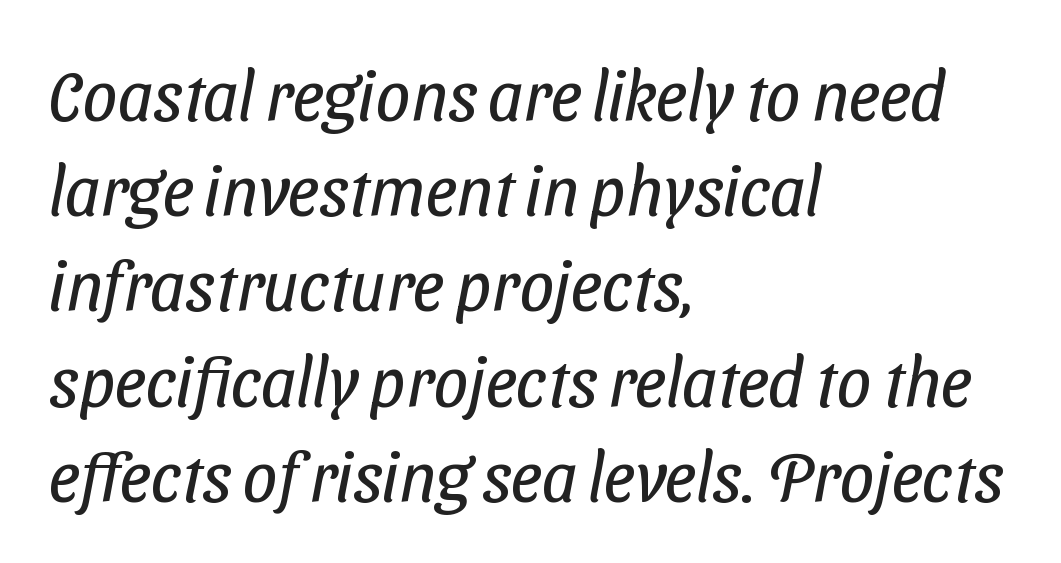
{"serif": "no", "bold": "no", "weight": "regular", "width": "condensed", "stroke_contrast": "low", "x_height": "medium", "monospaced": "no", "underline": "no", "align": "left", "line_spacing": "normal", "line_spacing_ratio": 1.38, "letter_spacing": "normal", "letter_spacing_em": 0.0, "glyph_px": 69}
